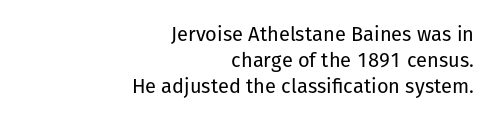
Characters follow at the spacing the type designer built in. No word sits above an underline. Stroke mass is kept to a normal reading level or below. Where is the straight margin? On the right. Horizontal bands of white between lines are of average thickness. When letters stand straight like this, we call the style roman or upright.
